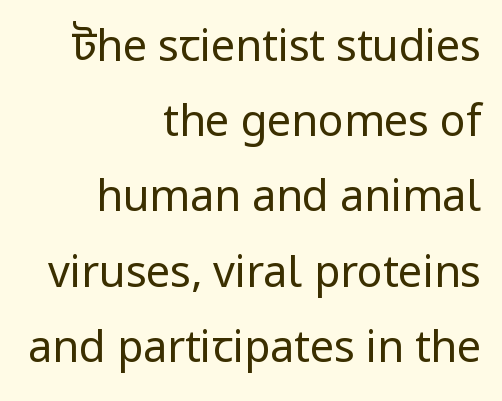
The image shows 43 px regular-weight sans-serif type, upright; set right-aligned, line spacing 1.75x, normal letter spacing, not underlined; low stroke contrast and a medium x-height.
